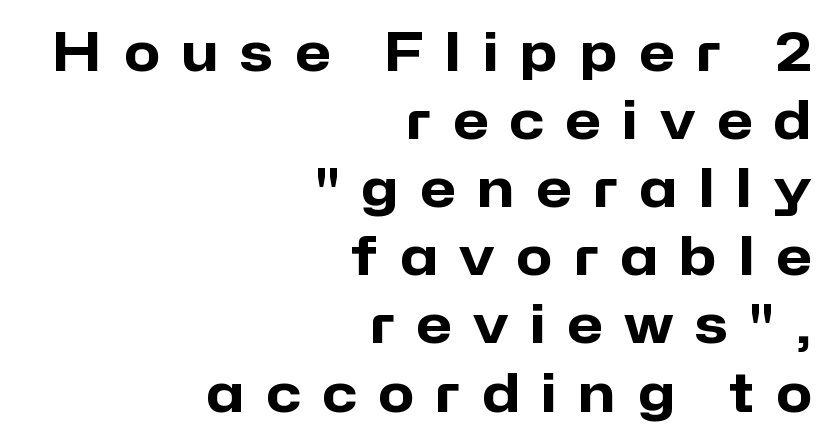
The image shows 52 px heavy sans-serif type, upright; set right-aligned, normal line spacing (1.31x), unusually wide letter spacing (+0.42 em), not underlined; low stroke contrast and a medium x-height.
